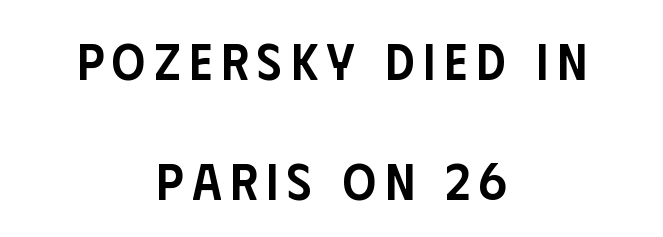
{"serif": "no", "italic": "no", "bold": "semi", "weight": "semibold", "width": "condensed", "stroke_contrast": "low", "x_height": "large", "monospaced": "no", "underline": "no", "align": "center", "line_spacing": "loose", "line_spacing_ratio": 2.3, "glyph_px": 52}
